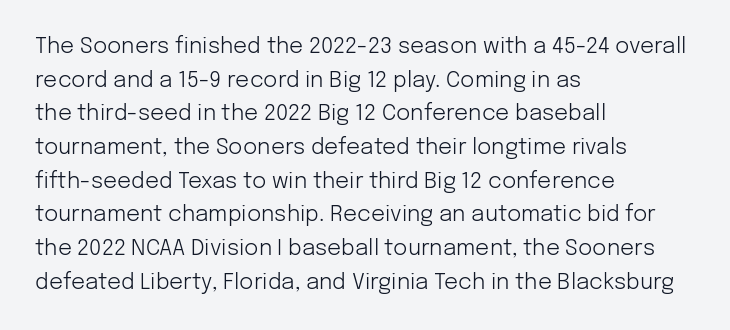
Q: Is the text bold? A: No.
Q: Is the text italic (slanted)? A: No, it is upright.
Q: Is the text underlined? A: No.
Q: How is the paragraph aligned? A: Left-aligned.
Q: Is the spacing between letters normal or unusually wide? A: Normal.
Q: Is the spacing between lines tight, normal or loose? A: Normal.
